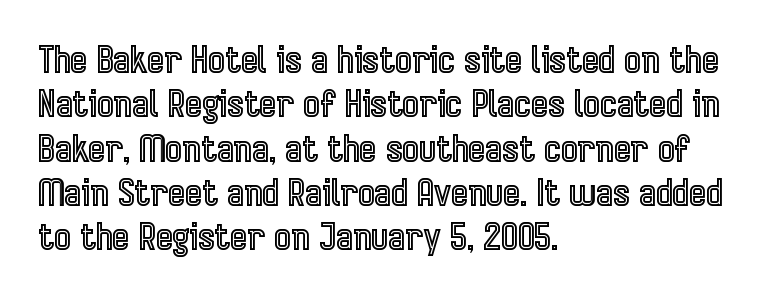
{"italic": "no", "width": "condensed", "x_height": "medium", "monospaced": "no", "underline": "no", "align": "left", "line_spacing_ratio": 1.23, "letter_spacing": "normal", "letter_spacing_em": 0.0, "glyph_px": 36}
